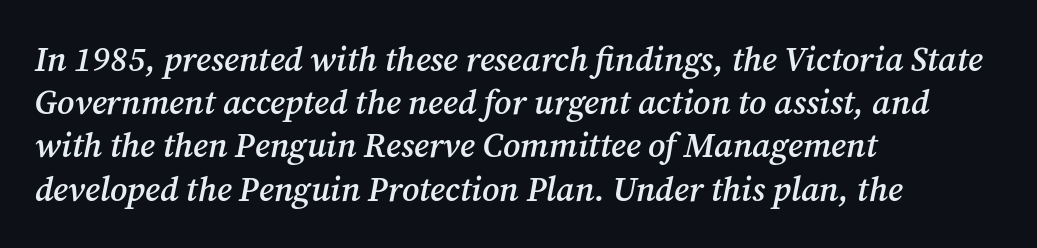
{"serif": "yes", "italic": "yes", "lean": "right", "slant_degrees": 12, "bold": "semi", "weight": "semibold", "width": "normal", "stroke_contrast": "medium", "x_height": "medium", "monospaced": "no", "underline": "no", "align": "left", "line_spacing": "normal", "line_spacing_ratio": 1.27, "letter_spacing": "normal", "letter_spacing_em": 0.0, "glyph_px": 34}
